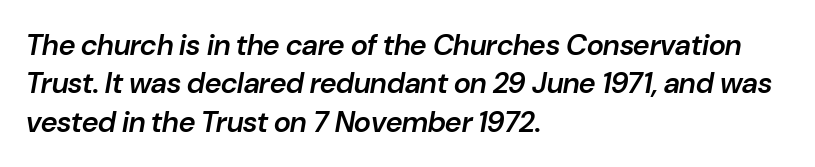
The vertical gap from one line to the next is medium. Compared with typical body copy, the letter spacing here is the same. I'd describe the lettering as semibold — firm but not a full bold. The baseline area is clear. Tall strokes in this sample are angled rather than plumb. The passage shown is typed in a proportional face where columns would drift.
